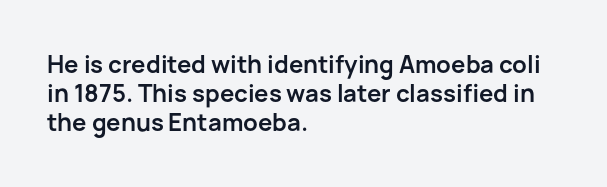
{"italic": "no", "bold": "yes", "underline": "no", "align": "left", "line_spacing_ratio": 1.21, "letter_spacing": "normal", "letter_spacing_em": 0.0, "glyph_px": 24}
